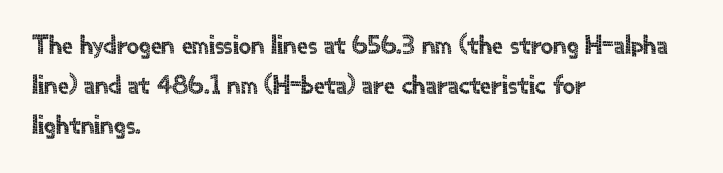
{"italic": "no", "underline": "no", "align": "left", "line_spacing": "normal", "line_spacing_ratio": 1.49, "letter_spacing": "normal", "letter_spacing_em": 0.0, "glyph_px": 27}
